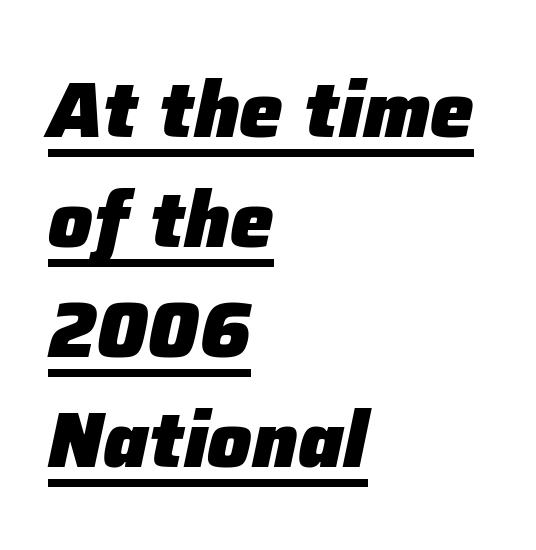
The image shows 78 px heavy type, italic (leaning right); set left-aligned, normal line spacing (1.41x), normal letter spacing, underlined; low stroke contrast and a medium x-height.
